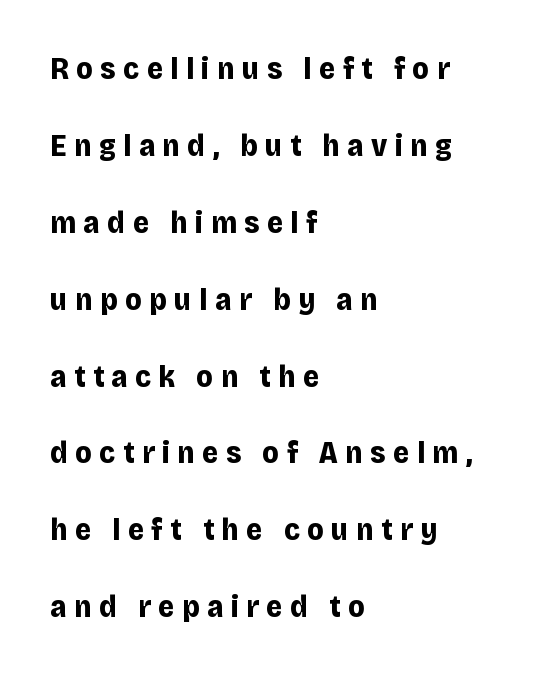
Q: Is the text bold? A: Yes.
Q: Is the text italic (slanted)? A: No, it is upright.
Q: Is the typeface a serif or a sans-serif typeface? A: Sans-serif.
Q: Is the text underlined? A: No.
Q: How is the paragraph aligned? A: Left-aligned.
Q: Is the spacing between letters normal or unusually wide? A: Unusually wide.
Q: Is the spacing between lines tight, normal or loose? A: Loose.
Q: Width (condensed, normal, or wide)? A: Normal.
Q: Stroke contrast? A: Low.
Q: x-height? A: Large.
Q: Monospaced? A: No.
